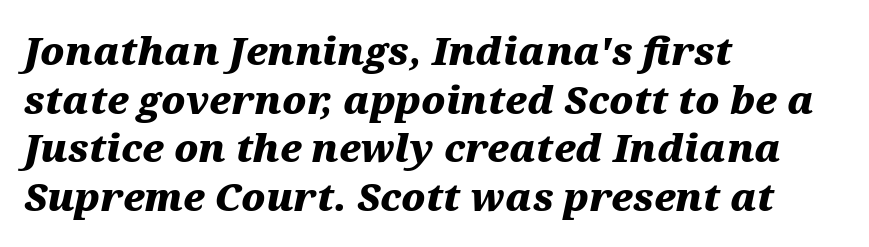
{"italic": "yes", "lean": "right", "slant_degrees": 12, "bold": "yes", "weight": "heavy", "width": "wide", "stroke_contrast": "medium", "x_height": "medium", "monospaced": "no", "underline": "no", "align": "left", "line_spacing": "normal", "line_spacing_ratio": 1.28, "letter_spacing": "normal", "letter_spacing_em": 0.0, "glyph_px": 38}
